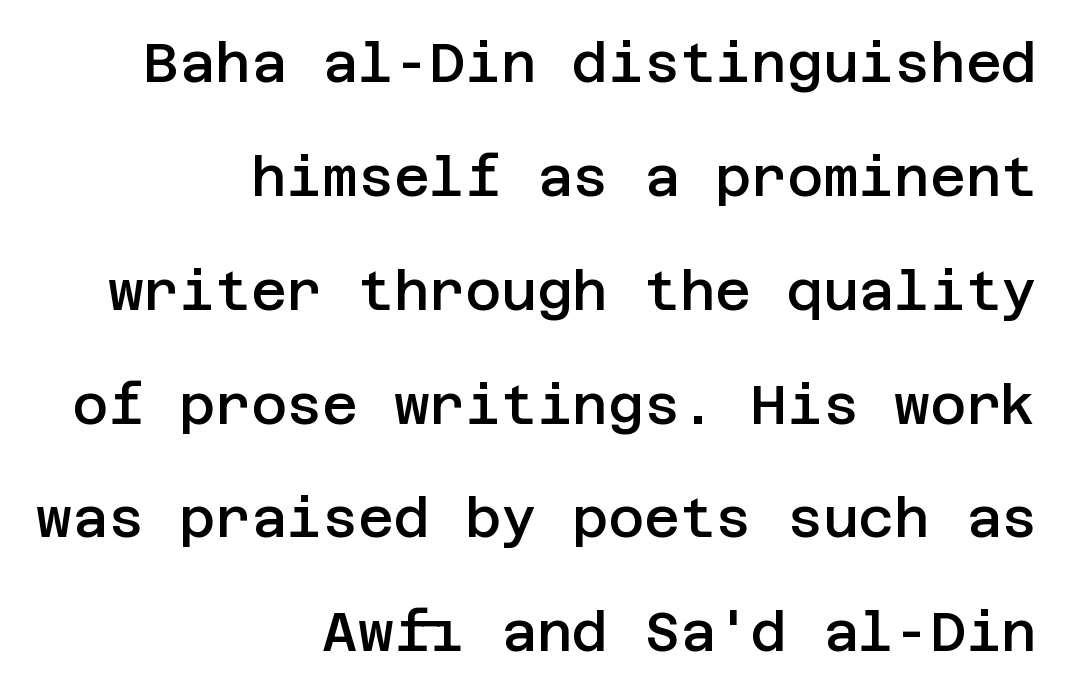
The image shows 55 px semibold sans-serif type, upright; set right-aligned, loose line spacing (2.07x), normal letter spacing, not underlined; low stroke contrast and a large x-height.
